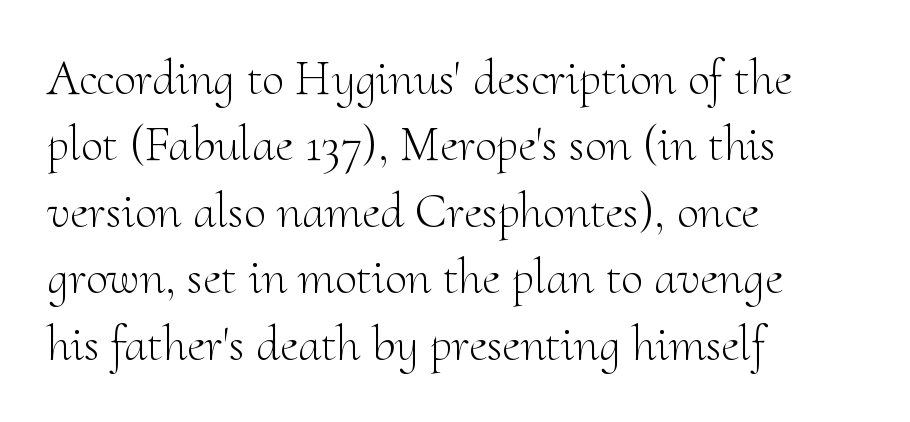
The image shows 50 px light serif type, upright; set left-aligned, normal line spacing (1.33x), normal letter spacing, not underlined; medium stroke contrast and a small x-height.
